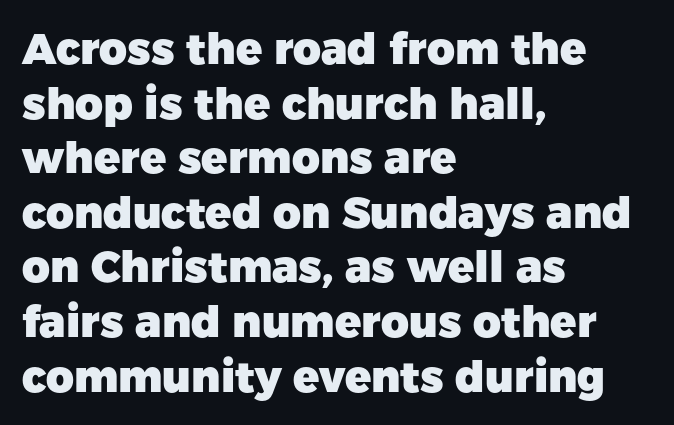
Stroke thickness is high; the sample reads as a true bold. Inter-character spacing is left at the font's built-in metrics. Is this a fixed-width face? No — the glyphs have proportional, varying widths. Nothing sits at the stroke ends, so this counts as sans-serif. Every stem runs plumb, perpendicular to the baseline.
